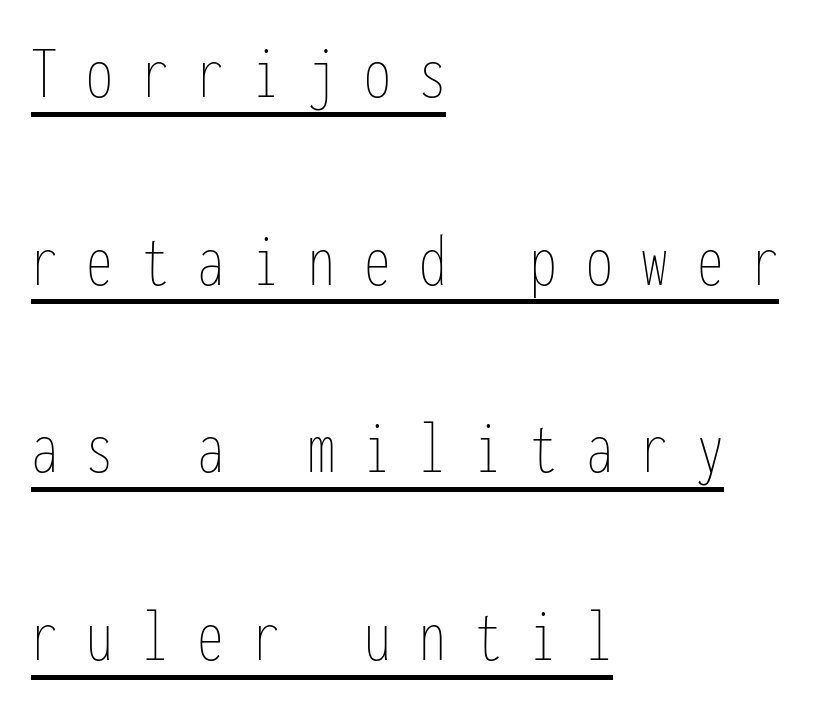
A quiet, ordinary-to-light weight characterises the typeface. Each word looks stretched out because of the extra space between its letters. These lines stand farther apart than default settings would place them. The lettering stays uniformly vertical, giving the passage a roman look. The rendering uses typewriter-style spacing with identical character cells.
